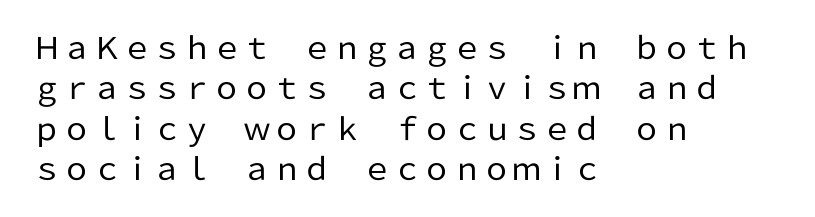
The characters display no serif detailing; their extremities are plain. In CSS terms this would be text-align: left. Ordinary non-slanted type is in use. A typesetter would call this proportional, since set widths differ per character.
